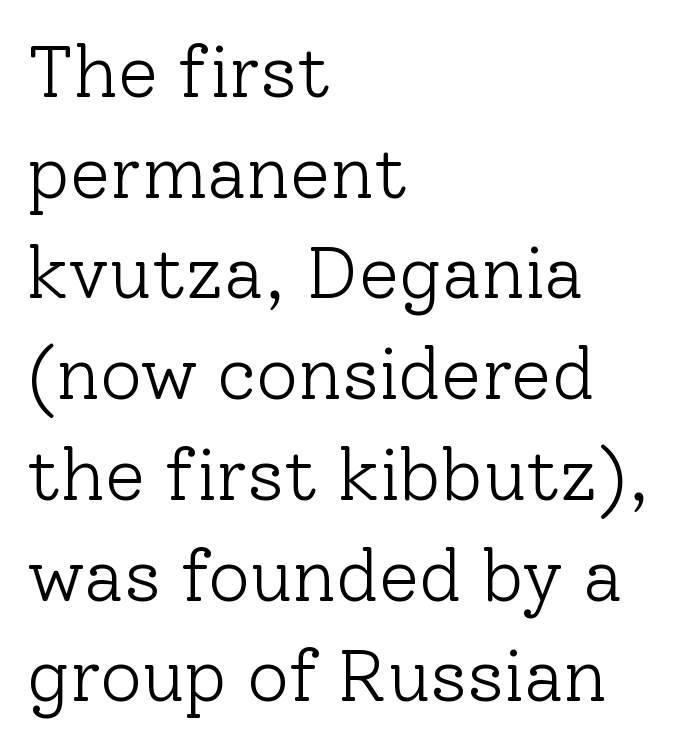
Each letter keeps its own natural width here, so spacing adapts to shape. The rendering shows small feet on the letterforms — a serif design. Between one letter and the next there's only the usual sliver of space. The string is rendered with underlining switched off. Vertical spacing — default. Casual observation: everything's shoved over to the left.
